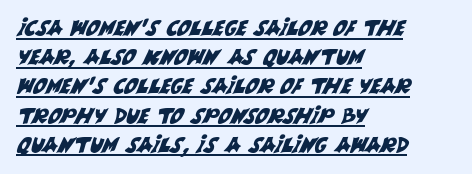
Q: Is the text underlined? A: Yes.
Q: How is the paragraph aligned? A: Left-aligned.
Q: Is the spacing between letters normal or unusually wide? A: Normal.
Q: Is the spacing between lines tight, normal or loose? A: Normal.
